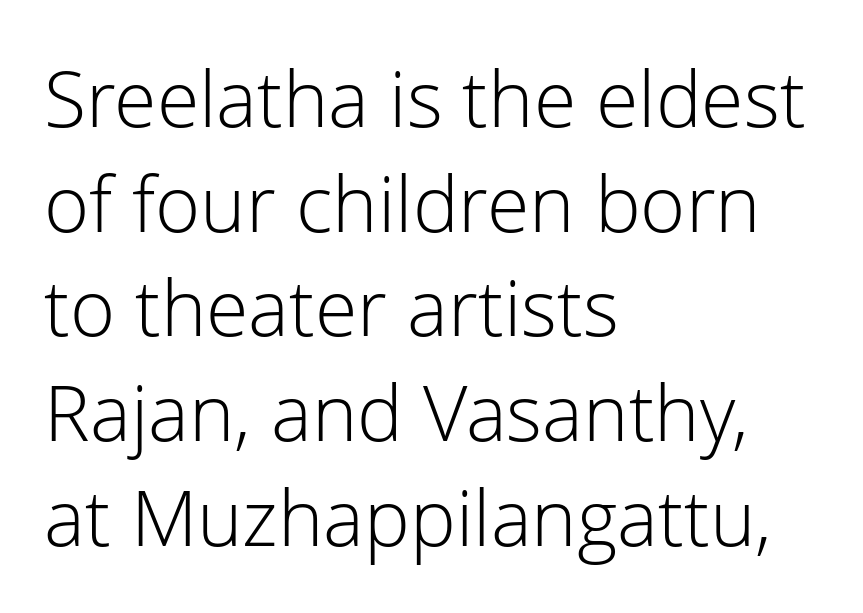
{"serif": "no", "italic": "no", "bold": "no", "weight": "light", "width": "normal", "stroke_contrast": "low", "x_height": "medium", "monospaced": "no", "underline": "no", "align": "left", "line_spacing": "normal", "line_spacing_ratio": 1.36, "letter_spacing": "normal", "letter_spacing_em": 0.0, "glyph_px": 77}
